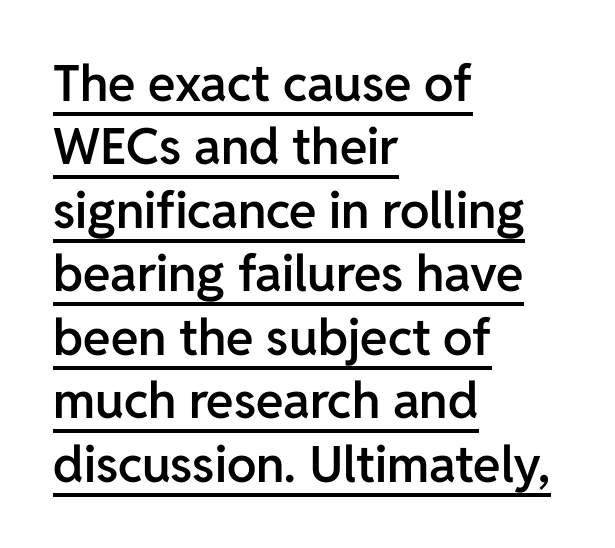
The image shows 50 px semibold sans-serif type, upright; set left-aligned, normal line spacing (1.27x), normal letter spacing, underlined; low stroke contrast and a medium x-height.
